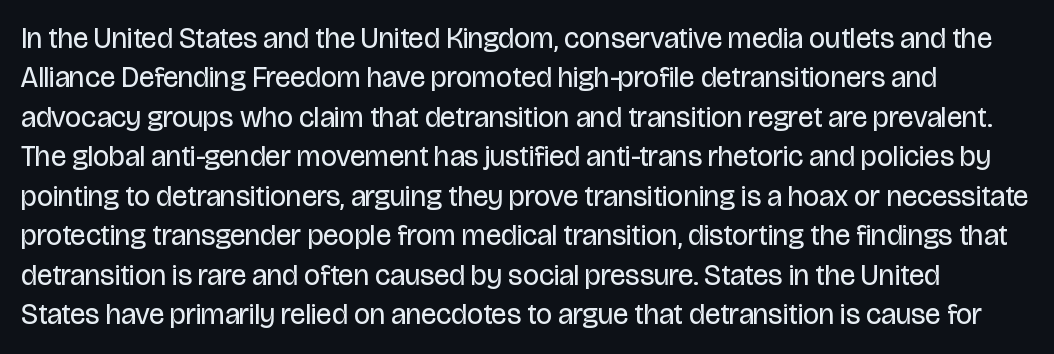
This sample has the flowing, uneven cadence of proportional lettering. The characters display no serif detailing; their extremities are plain. The letters stand straight up with perfectly vertical stems. No word sits above an underline. No heavy texture on the line: the type isn't bold. Short note: letters normally spaced.
